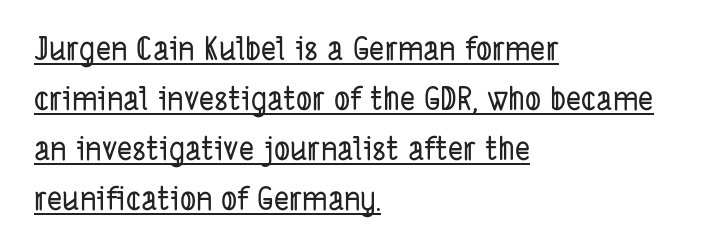
A typesetter would call this proportional, since set widths differ per character. One-word summary of the alignment: left. Caption: standard tracking, unaltered. Every word sits above its own underline.
